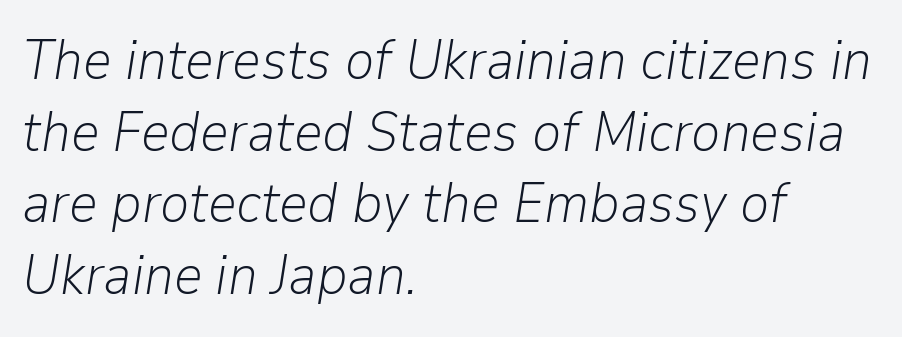
{"italic": "yes", "lean": "right", "slant_degrees": 9, "bold": "no", "weight": "light", "width": "normal", "stroke_contrast": "low", "x_height": "medium", "monospaced": "no", "underline": "no", "align": "left", "line_spacing": "normal", "line_spacing_ratio": 1.28, "letter_spacing": "normal", "letter_spacing_em": 0.0, "glyph_px": 56}
